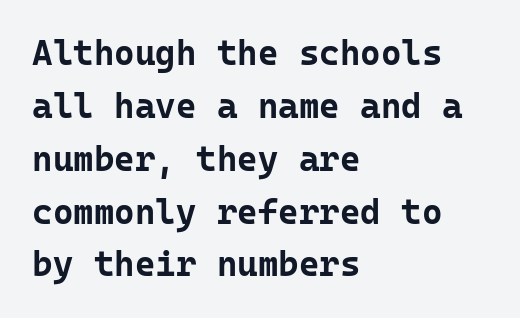
The image shows 35 px bold sans-serif type, upright, monospaced; set left-aligned, normal line spacing (1.51x), normal letter spacing, not underlined; low stroke contrast and a medium x-height.
